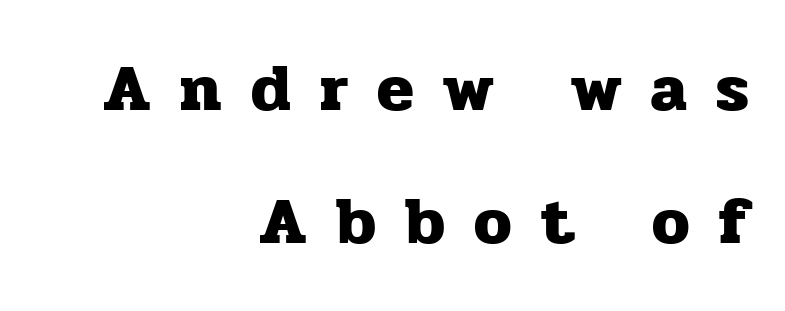
In CSS terms this would be text-align: right. The letters are bold, with thick, heavy strokes. It's the straight-up-and-down kind of type. A serif font was chosen for this passage. Does extra space separate the letters? Yes, quite a lot of it. Bare-footed words on every line.
